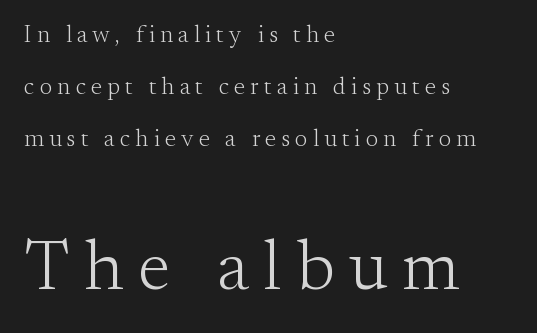
Q: Is the text bold? A: No.
Q: Is the text italic (slanted)? A: No, it is upright.
Q: Is the typeface a serif or a sans-serif typeface? A: Serif.
Q: Is the text underlined? A: No.
Q: How is the paragraph aligned? A: Left-aligned.
Q: Is the spacing between letters normal or unusually wide? A: Unusually wide.
Q: Is the spacing between lines tight, normal or loose? A: Loose.
Q: Which block of text is set in a larger size, the first (top) or the second (bottom)? A: The second (bottom) one.
Q: Width (condensed, normal, or wide)? A: Normal.
Q: Stroke contrast? A: Medium.
Q: x-height? A: Small.
Q: Monospaced? A: No.
